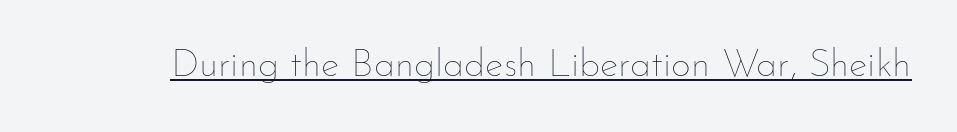
The string is rendered with underlining switched on. Do the characters align in a grid? No, the font is proportional. No heavy texture on the line: the type isn't bold. Every stem runs plumb, perpendicular to the baseline.
